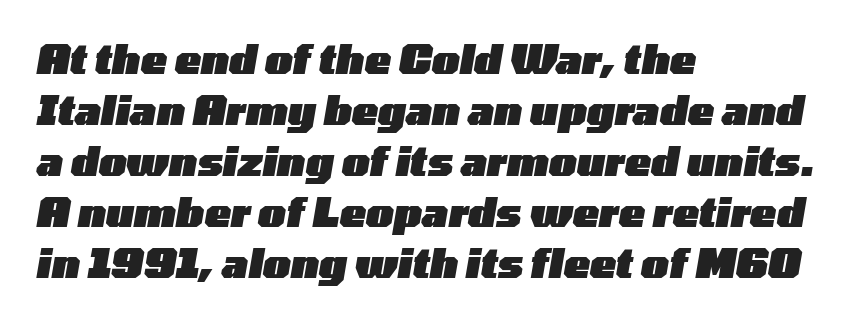
Q: Is the text bold? A: Yes.
Q: Is the text italic (slanted)? A: Yes, it leans right by about 10 degrees.
Q: Is the text underlined? A: No.
Q: How is the paragraph aligned? A: Left-aligned.
Q: Is the spacing between letters normal or unusually wide? A: Normal.
Q: Is the spacing between lines tight, normal or loose? A: Normal.
Q: Width (condensed, normal, or wide)? A: Wide.
Q: Stroke contrast? A: Low.
Q: x-height? A: Medium.
Q: Monospaced? A: No.
